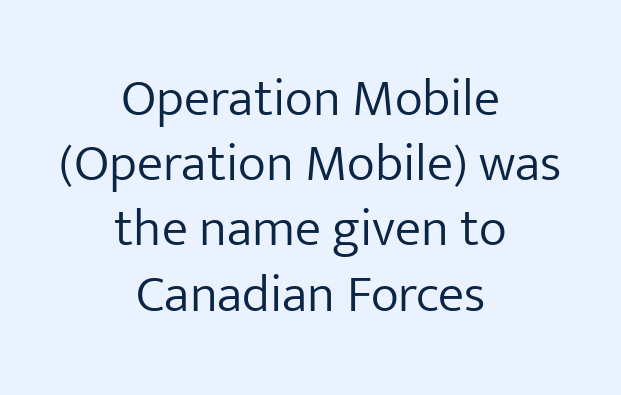
Q: Is the text bold? A: No.
Q: Is the text italic (slanted)? A: No, it is upright.
Q: Is the typeface a serif or a sans-serif typeface? A: Sans-serif.
Q: Is the text underlined? A: No.
Q: How is the paragraph aligned? A: Centered.
Q: Is the spacing between letters normal or unusually wide? A: Normal.
Q: Width (condensed, normal, or wide)? A: Normal.
Q: Stroke contrast? A: Low.
Q: x-height? A: Medium.
Q: Monospaced? A: No.
